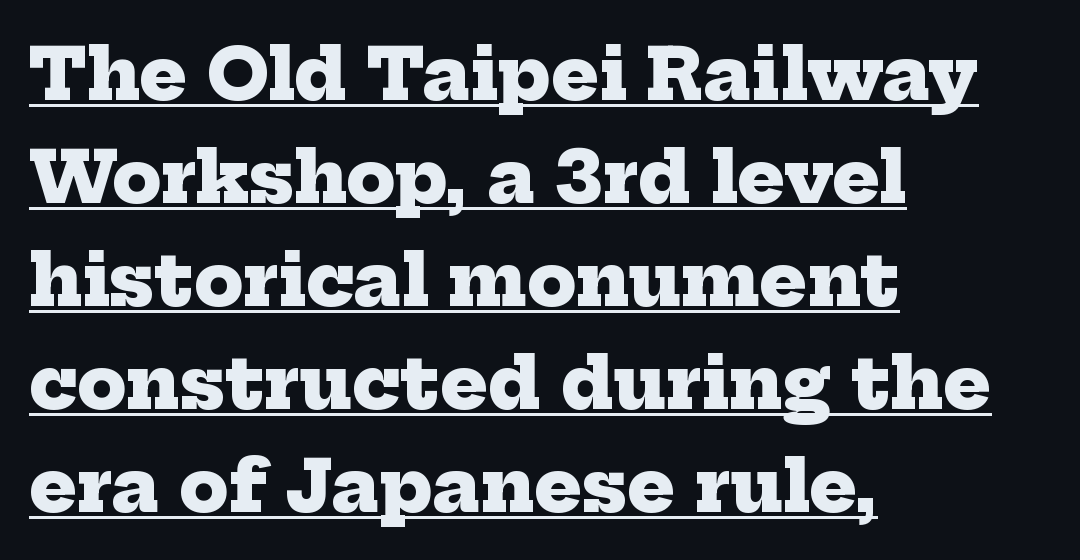
Q: Is the text bold? A: Yes.
Q: Is the typeface a serif or a sans-serif typeface? A: Serif.
Q: Is the text underlined? A: Yes.
Q: How is the paragraph aligned? A: Left-aligned.
Q: Is the spacing between letters normal or unusually wide? A: Normal.
Q: Is the spacing between lines tight, normal or loose? A: Normal.
Q: Width (condensed, normal, or wide)? A: Normal.
Q: Stroke contrast? A: Low.
Q: x-height? A: Medium.
Q: Monospaced? A: No.
